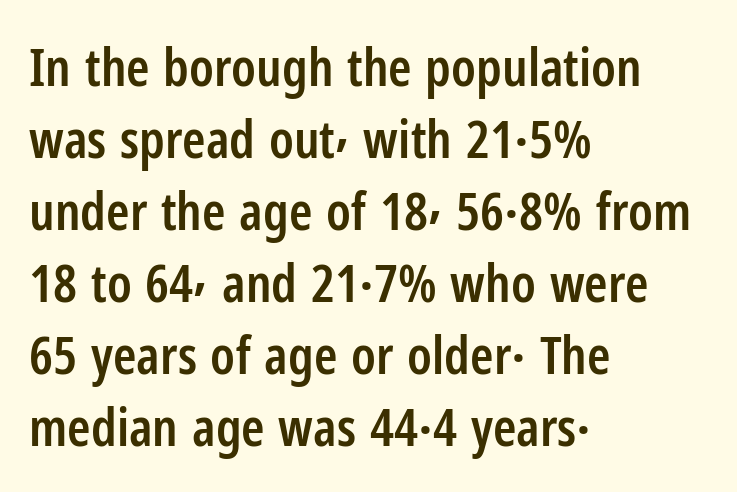
The image shows 53 px semibold, condensed sans-serif type, upright; set left-aligned, normal line spacing (1.36x), normal letter spacing, not underlined; low stroke contrast and a medium x-height.
